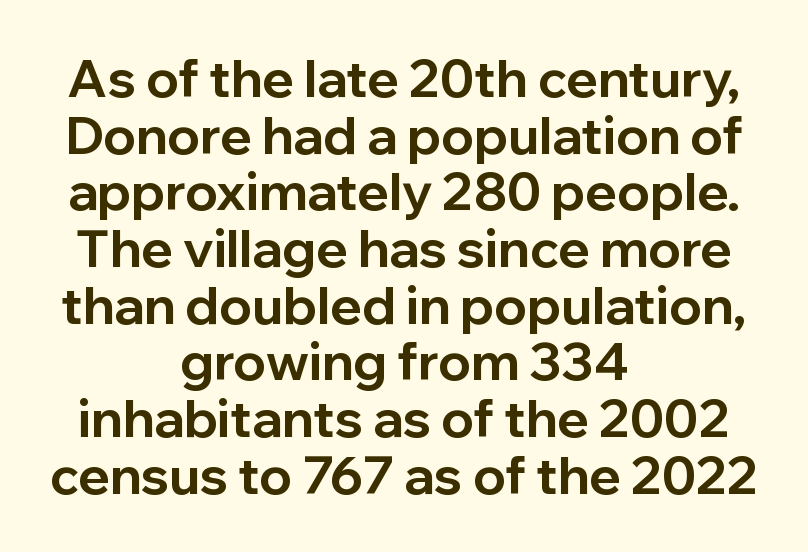
{"serif": "no", "italic": "no", "bold": "yes", "weight": "bold", "width": "normal", "stroke_contrast": "low", "x_height": "medium", "monospaced": "no", "underline": "no", "align": "center", "line_spacing": "tight", "line_spacing_ratio": 1.09, "letter_spacing": "normal", "letter_spacing_em": 0.0, "glyph_px": 52}
